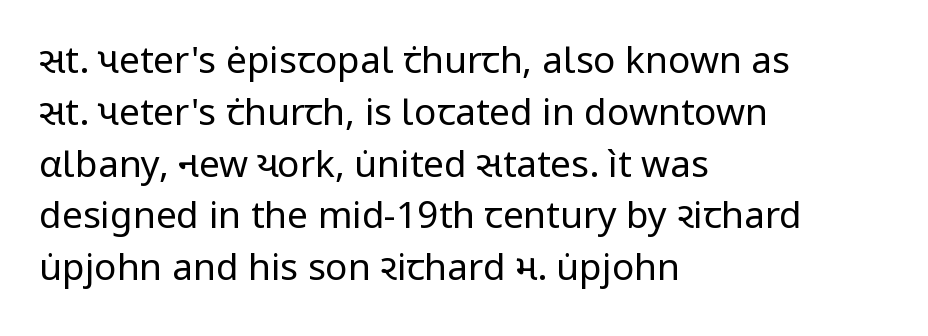
The image shows 37 px regular-weight sans-serif type, upright; set left-aligned, normal line spacing (1.4x), normal letter spacing, not underlined; low stroke contrast and a medium x-height.
